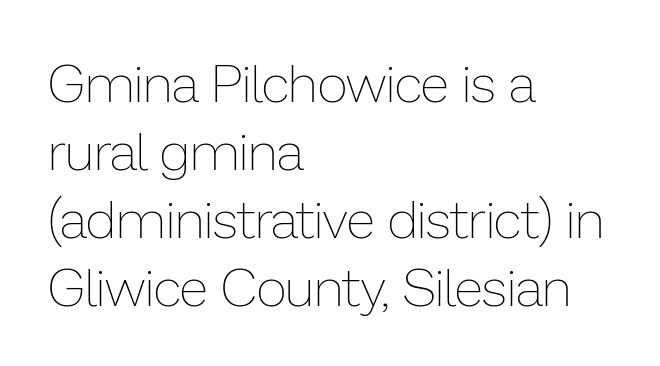
If you drew a line through each stem, it would be perfectly vertical. Quick note: interline space is typical. The passage shown has conventional tracking throughout. Glance below the letters and you will spot only blank space.
